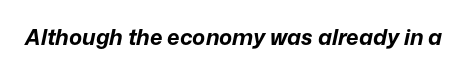
Plain, unruled lines of type. Nobody touched the tracking dial on this one. Each glyph is drawn with heavy, bold strokes. The typography opts for an oblique posture over an upright one.
